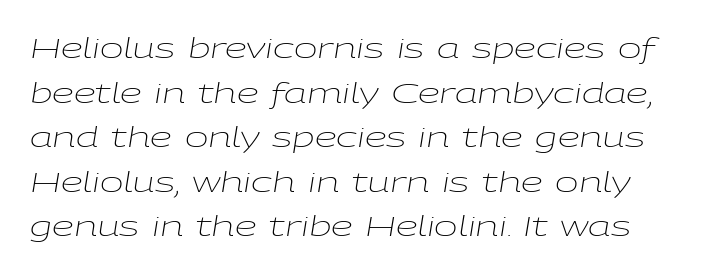
The letterforms sit shoulder to shoulder at normal distance. Bare-footed words on every line. Varying glyph widths throughout — classic text-font behaviour. Alignment: flush left. The font is comparable to plain body text, perhaps lighter. The designer left line spacing at the default.
